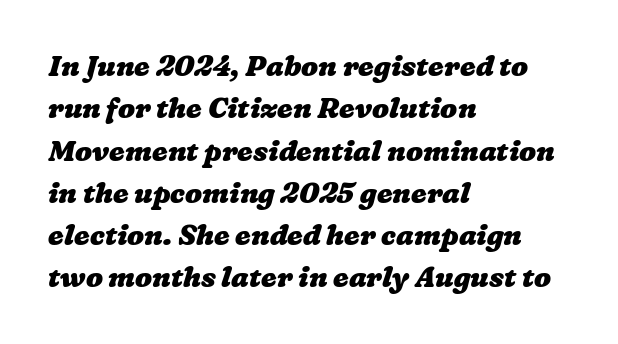
Q: Is the text bold? A: Yes.
Q: Is the text underlined? A: No.
Q: How is the paragraph aligned? A: Left-aligned.
Q: Is the spacing between letters normal or unusually wide? A: Normal.
Q: Is the spacing between lines tight, normal or loose? A: Normal.
Q: Width (condensed, normal, or wide)? A: Wide.
Q: Stroke contrast? A: Low.
Q: x-height? A: Medium.
Q: Monospaced? A: No.
